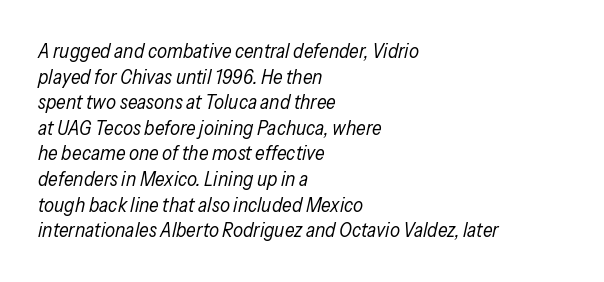
The image shows 20 px text type, italic (leaning right); set left-aligned, normal line spacing (1.28x), normal letter spacing, not underlined.
